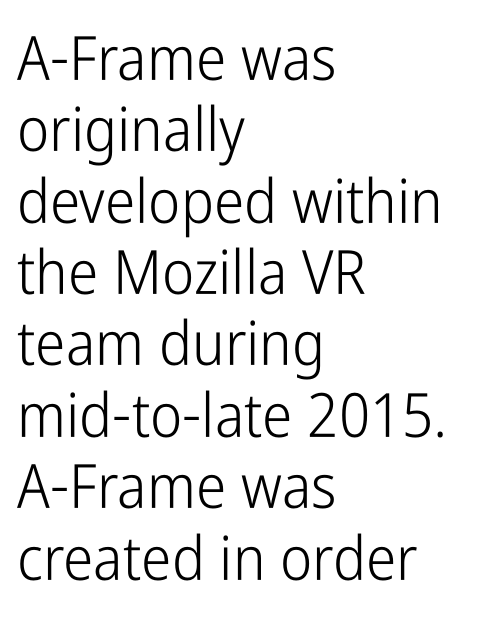
Letter spacing: default. Does the copy run flush right? No — it runs flush left. The face used here is proportionally spaced, like ordinary book or web type. Letterform terminals end flat and unadorned throughout the passage. Caption: face not bold, strokes unweighted. Just letters on the line, the space beneath them empty.
